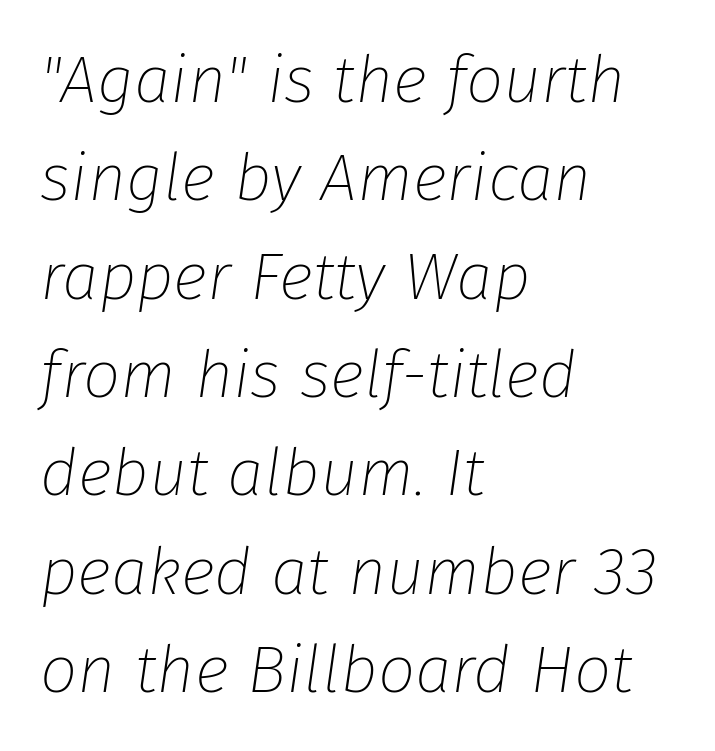
The image shows 66 px thin type, italic (leaning right); set left-aligned, normal line spacing (1.49x), normal letter spacing, not underlined; low stroke contrast and a medium x-height.
